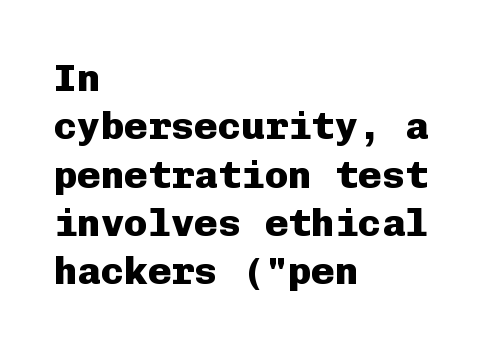
Q: Is the text bold? A: Yes.
Q: Is the text italic (slanted)? A: No, it is upright.
Q: Is the typeface a serif or a sans-serif typeface? A: Sans-serif.
Q: Is the text underlined? A: No.
Q: How is the paragraph aligned? A: Left-aligned.
Q: Is the spacing between letters normal or unusually wide? A: Normal.
Q: Width (condensed, normal, or wide)? A: Normal.
Q: Stroke contrast? A: Low.
Q: x-height? A: Medium.
Q: Monospaced? A: Yes.
